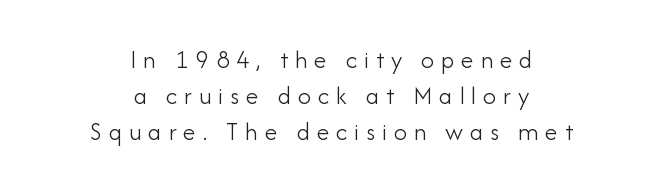
The image shows 26 px text type, upright; set centered, normal line spacing (1.39x), unusually wide letter spacing (+0.26 em), not underlined.
